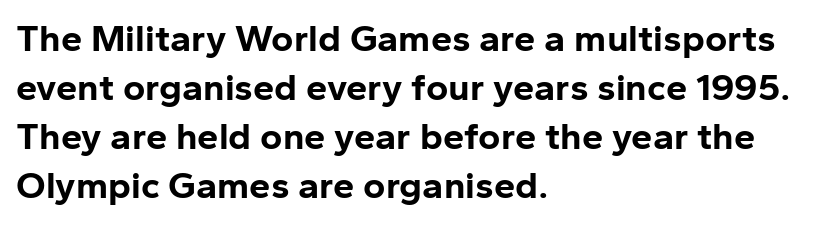
Q: Is the text bold? A: Yes.
Q: Is the text italic (slanted)? A: No, it is upright.
Q: Is the typeface a serif or a sans-serif typeface? A: Sans-serif.
Q: Is the text underlined? A: No.
Q: How is the paragraph aligned? A: Left-aligned.
Q: Is the spacing between letters normal or unusually wide? A: Normal.
Q: Is the spacing between lines tight, normal or loose? A: Normal.
Q: Width (condensed, normal, or wide)? A: Normal.
Q: Stroke contrast? A: Low.
Q: x-height? A: Medium.
Q: Monospaced? A: No.
